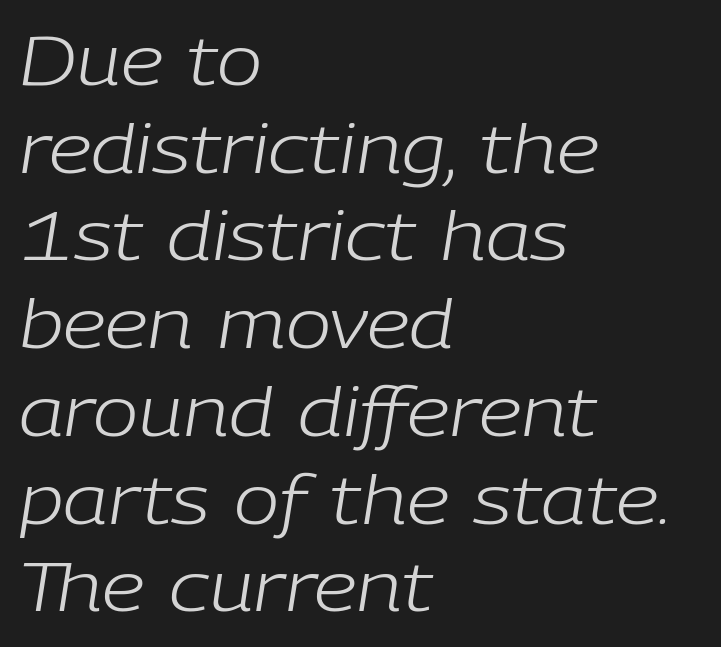
A student would call this left alignment; a typographer would say flush left, rag right. Compared with ordinary roman type, these characters are visibly tilted. The line-height multiplier appears to be the usual default. Clear beneath every line of the passage.
